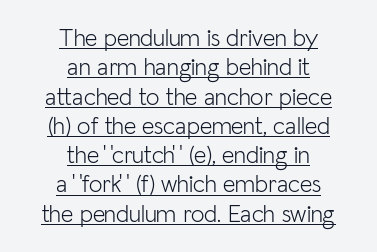
Compared with a typical body face, this is equally light or lighter still. Ordinary non-slanted type is in use. Nothing unusual about the tracking: characters are spaced as the font intends. The lines are quadded center.
